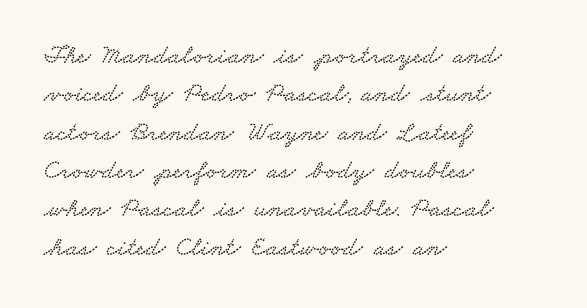
{"underline": "no", "align": "left", "line_spacing": "normal", "line_spacing_ratio": 1.42, "letter_spacing": "normal", "letter_spacing_em": 0.0, "glyph_px": 27}
